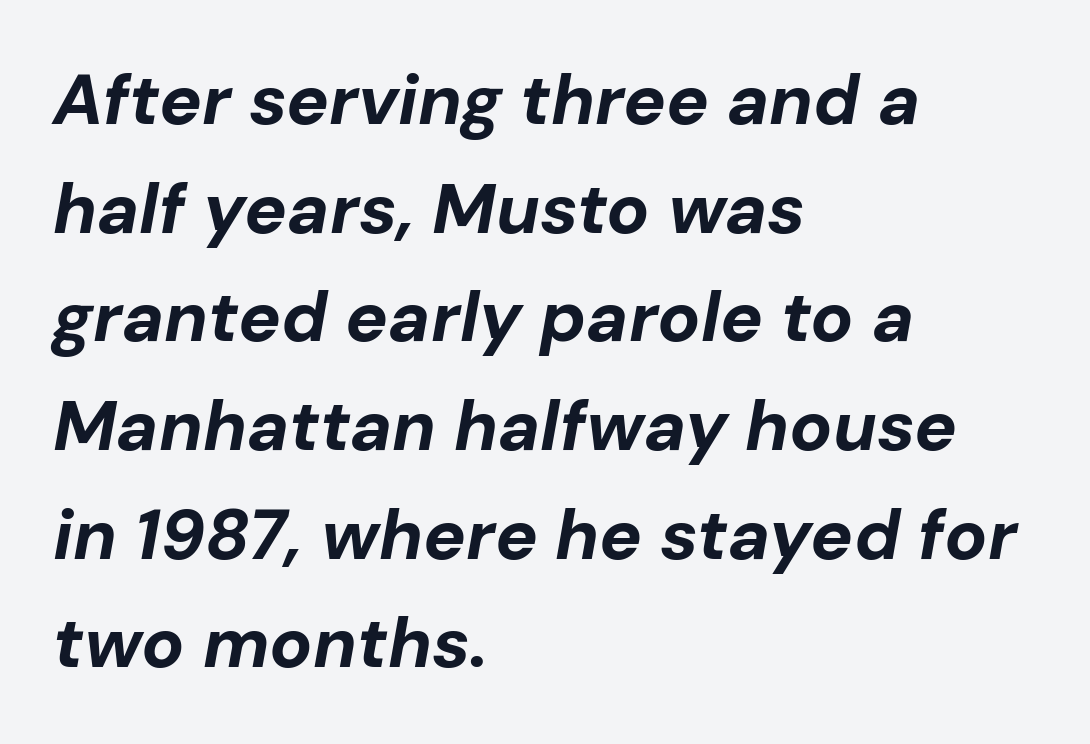
The image shows 71 px bold type, italic (leaning right); set left-aligned, normal line spacing (1.53x), normal letter spacing, not underlined; low stroke contrast and a medium x-height.
